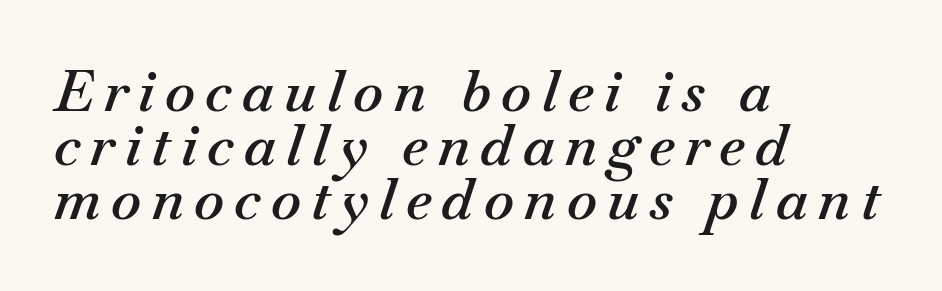
{"italic": "yes", "lean": "right", "slant_degrees": 18, "bold": "semi", "weight": "semibold", "width": "normal", "stroke_contrast": "medium", "x_height": "small", "monospaced": "no", "underline": "no", "align": "left", "line_spacing": "tight", "line_spacing_ratio": 0.95, "glyph_px": 57}
